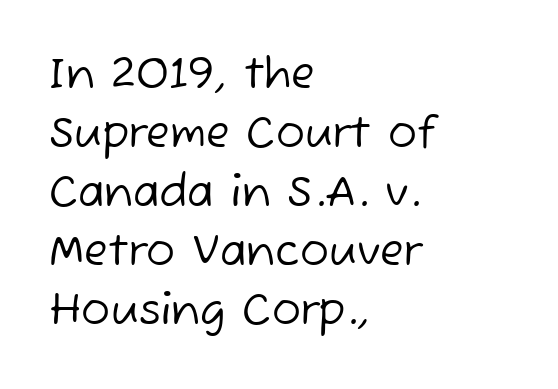
{"serif": "no", "bold": "no", "weight": "regular", "width": "normal", "stroke_contrast": "low", "x_height": "medium", "monospaced": "no", "underline": "no", "align": "left", "line_spacing": "normal", "line_spacing_ratio": 1.37, "letter_spacing": "normal", "letter_spacing_em": 0.0, "glyph_px": 43}
